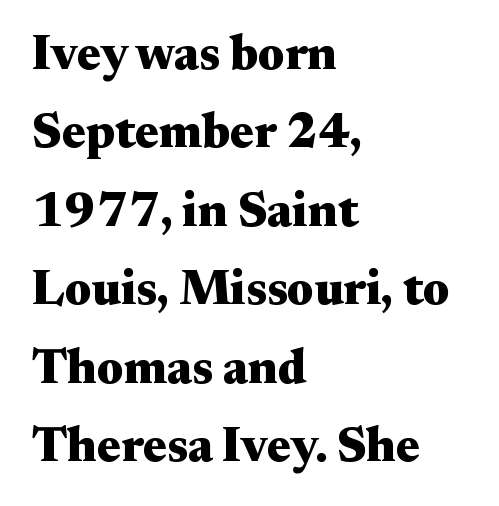
The image shows 49 px heavy, wide serif type, upright; set left-aligned, normal line spacing (1.6x), normal letter spacing, not underlined; medium stroke contrast and a small x-height.
